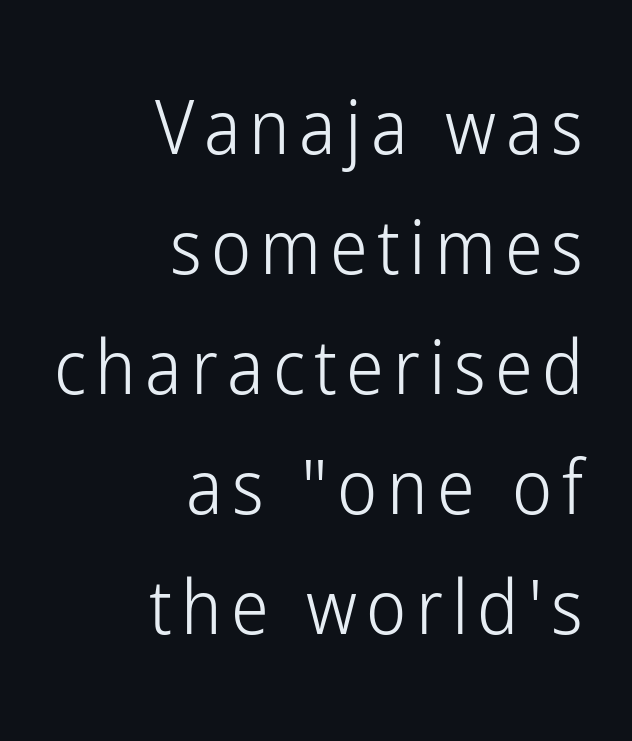
{"serif": "no", "italic": "no", "bold": "no", "weight": "light", "width": "condensed", "stroke_contrast": "low", "x_height": "medium", "monospaced": "no", "underline": "no", "align": "right", "line_spacing": "normal", "line_spacing_ratio": 1.58, "glyph_px": 76}
